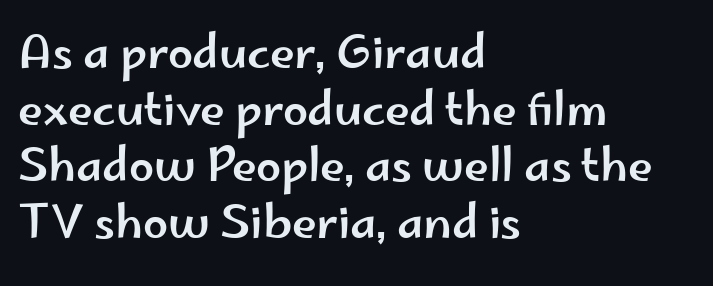
Does the type have serifs? No, each stem ends abruptly. The rendering uses natural spacing where letterforms have individual widths. Letters rest on an invisible, unmarked baseline. Here the glyphs are tracked normally, forming tight word shapes.
